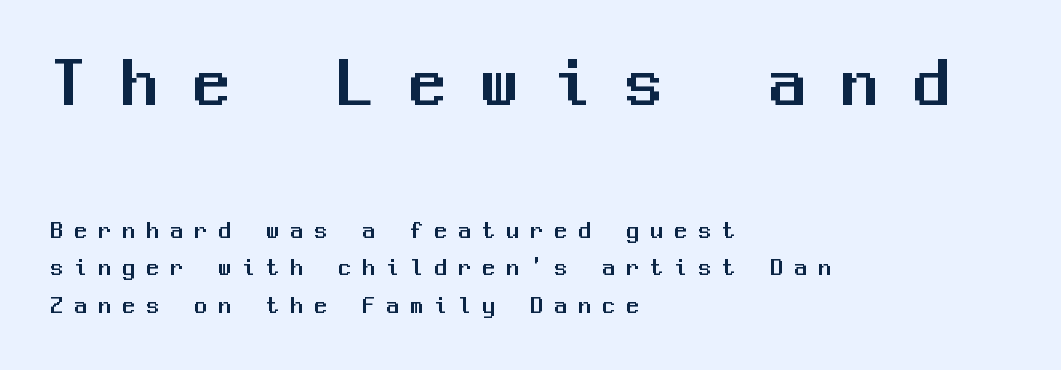
The image shows 72 px sans-serif type, upright, monospaced; set left-aligned, normal line spacing (1.55x), unusually wide letter spacing (+0.5 em), not underlined; the first (top) block is 3.0x larger; medium stroke contrast and a medium x-height.
